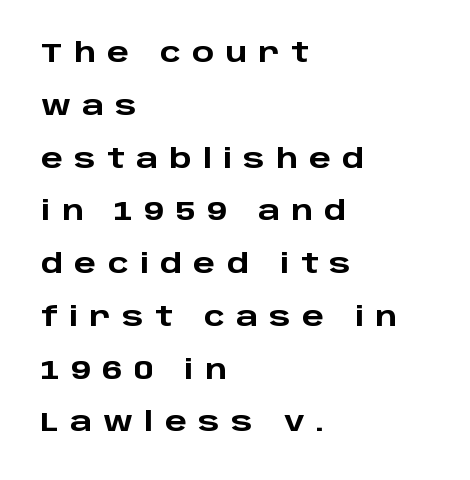
Q: Is the text bold? A: Yes.
Q: Is the text italic (slanted)? A: No, it is upright.
Q: Is the text underlined? A: No.
Q: How is the paragraph aligned? A: Left-aligned.
Q: Is the spacing between letters normal or unusually wide? A: Unusually wide.
Q: Is the spacing between lines tight, normal or loose? A: Loose.
